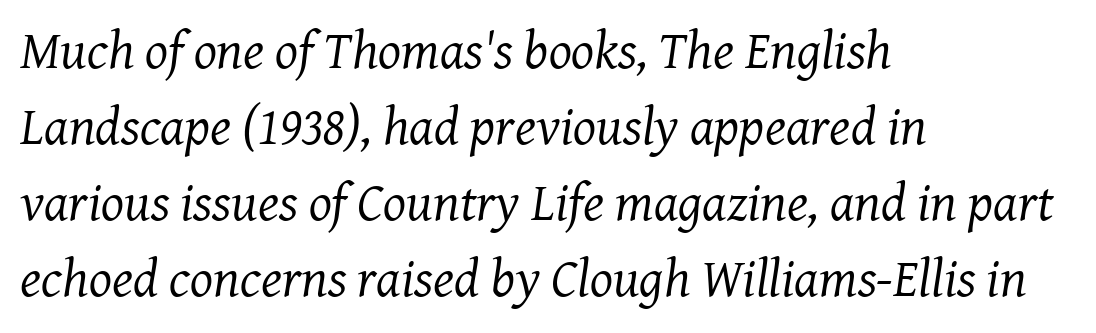
The image shows 54 px regular-weight serif type, italic (leaning right); set left-aligned, normal line spacing (1.41x), normal letter spacing, not underlined; medium stroke contrast and a medium x-height.
